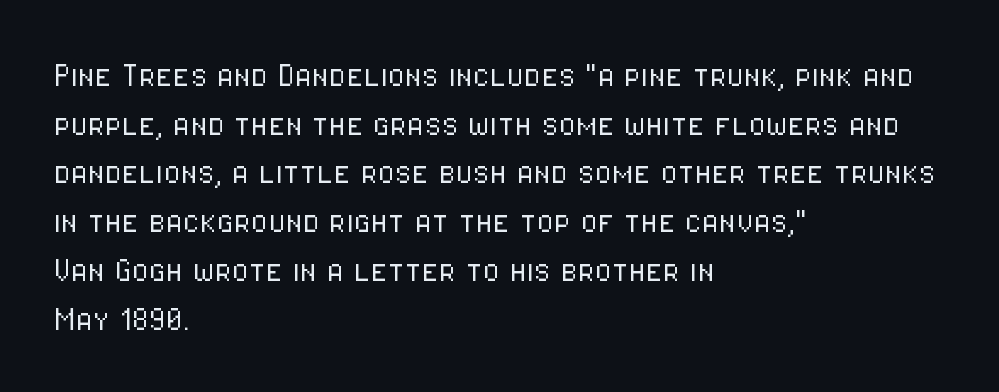
Each letter keeps its own natural width here, so spacing adapts to shape. Layout note: lines flush left. Classification — sans serif. Whoever set this chose a conventional vertical rhythm.
